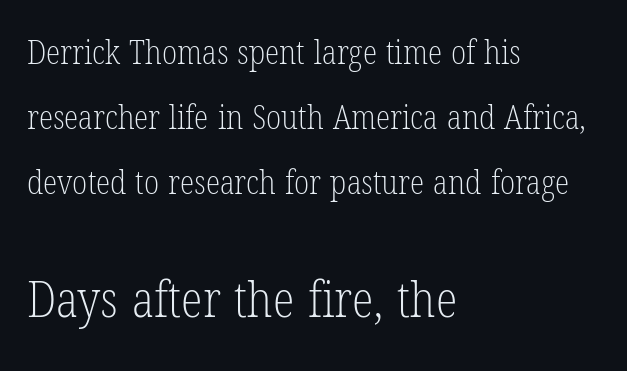
The image shows 50 px light, condensed serif type, upright; set left-aligned, loose line spacing (1.97x), normal letter spacing, not underlined; the second (bottom) block is 1.52x larger; low stroke contrast and a medium x-height.
